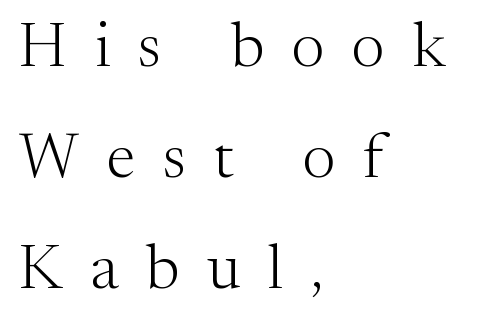
The image shows 63 px light serif type, upright; set left-aligned, line spacing 1.76x, unusually wide letter spacing (+0.44 em), not underlined; medium stroke contrast and a medium x-height.
